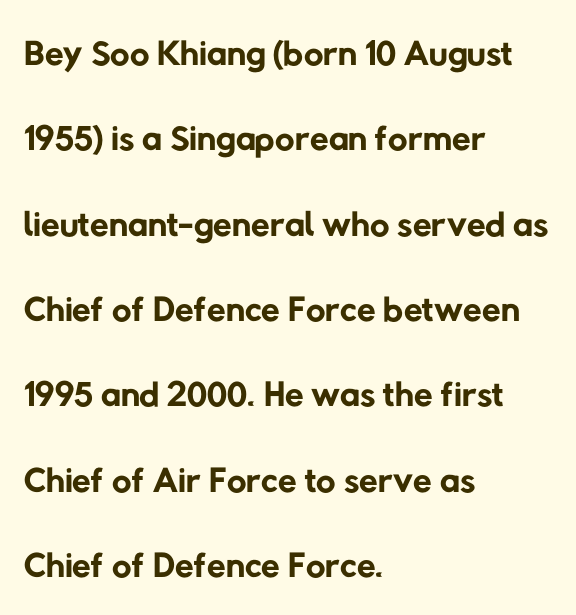
The image shows 54 px regular-weight sans-serif type; set left-aligned, normal line spacing (1.58x), normal letter spacing, not underlined; low stroke contrast and a medium x-height.
